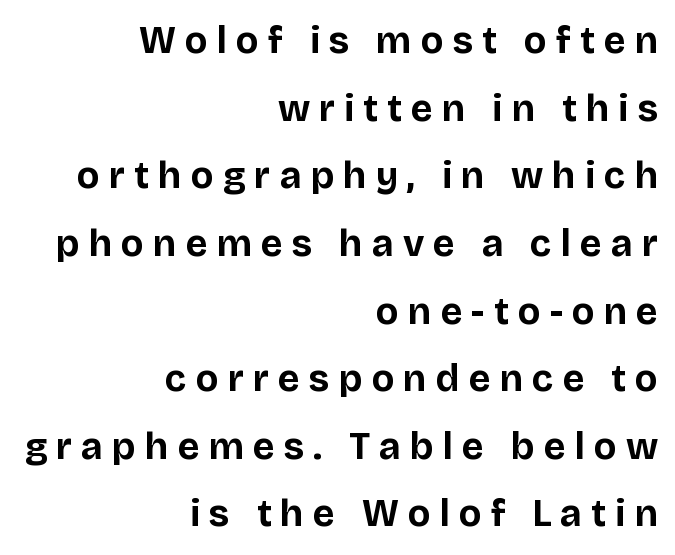
Designer's note — italics off, roman on. The characters look thick and weighty, a clear bold. The passage is arranged like a letterhead date or caption credit — flush right. These lines are rendered in a variable-pitch font. Decoration check: the copy has no underline. The passage shown is typeset with a sans-serif family.
